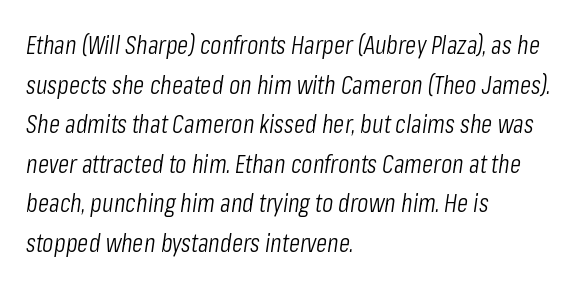
Q: Is the text bold? A: No.
Q: Is the text italic (slanted)? A: Yes, it leans right by about 8 degrees.
Q: Is the text underlined? A: No.
Q: How is the paragraph aligned? A: Left-aligned.
Q: Is the spacing between letters normal or unusually wide? A: Normal.
Q: Is the spacing between lines tight, normal or loose? A: Normal.
